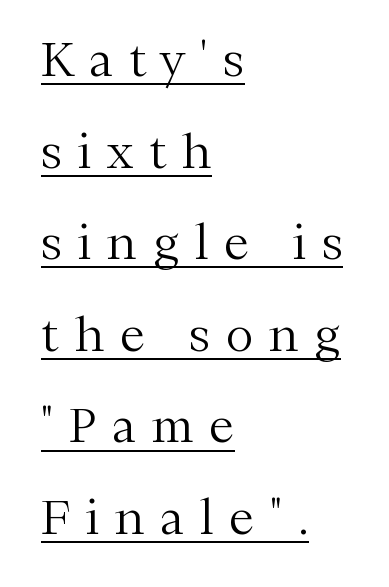
A quiet, ordinary-to-light weight characterises the typeface. Posture: vertical. Looks like regular typesetting: each glyph gets only the width it needs. Look at the bottom of the vertical strokes: they flare into serifs here. Layout note: lines flush left.
